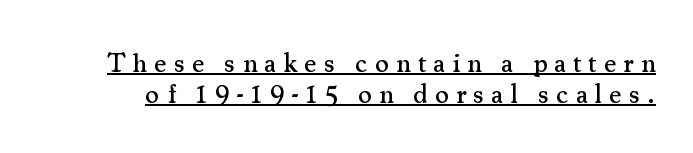
{"italic": "no", "underline": "yes", "line_spacing": "tight", "line_spacing_ratio": 1.13, "letter_spacing": "wide", "letter_spacing_em": 0.26, "glyph_px": 27}
